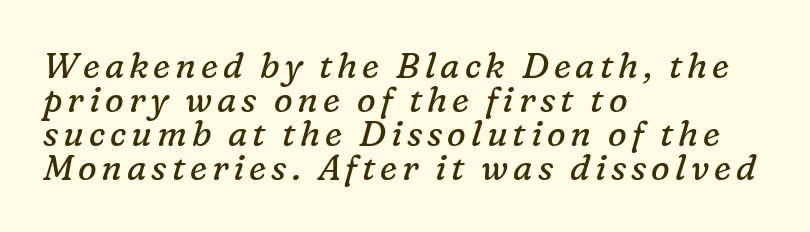
Q: Is the text bold? A: No.
Q: Is the text italic (slanted)? A: Yes, it leans right by about 16 degrees.
Q: Is the typeface a serif or a sans-serif typeface? A: Serif.
Q: Is the text underlined? A: No.
Q: How is the paragraph aligned? A: Left-aligned.
Q: Is the spacing between lines tight, normal or loose? A: Tight.
Q: Width (condensed, normal, or wide)? A: Normal.
Q: Stroke contrast? A: Low.
Q: x-height? A: Medium.
Q: Monospaced? A: No.
